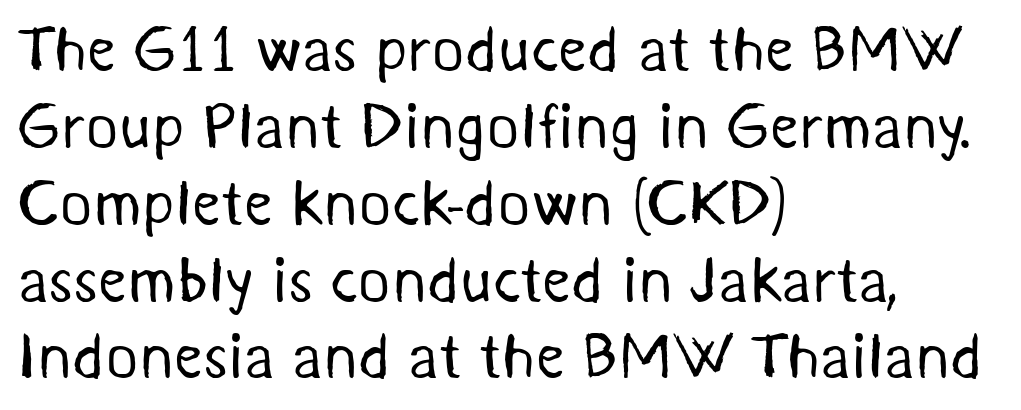
{"serif": "no", "bold": "no", "weight": "regular", "width": "normal", "stroke_contrast": "medium", "x_height": "medium", "monospaced": "no", "underline": "no", "align": "left", "line_spacing_ratio": 1.22, "letter_spacing": "normal", "letter_spacing_em": 0.0, "glyph_px": 63}
